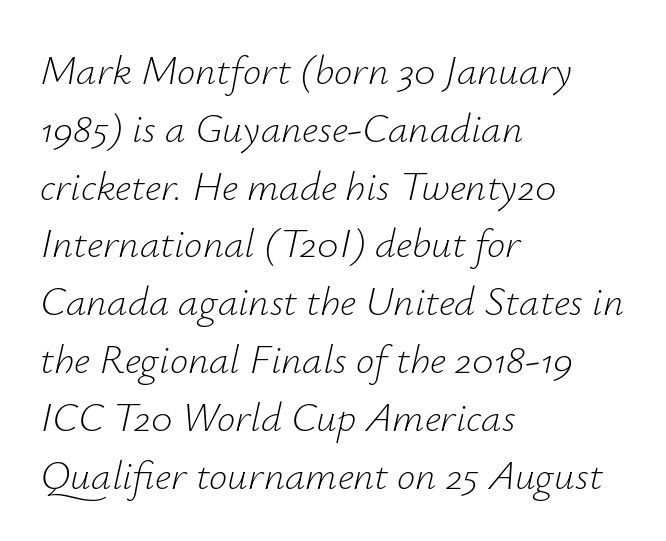
{"italic": "yes", "lean": "right", "slant_degrees": 12, "bold": "no", "weight": "light", "width": "normal", "stroke_contrast": "low", "x_height": "small", "monospaced": "no", "underline": "no", "align": "left", "line_spacing": "normal", "line_spacing_ratio": 1.41, "letter_spacing": "normal", "letter_spacing_em": 0.0, "glyph_px": 41}
